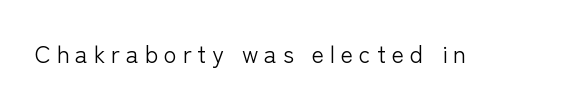
The image shows 24 px text type, upright; set unusually wide letter spacing (+0.24 em), not underlined.
